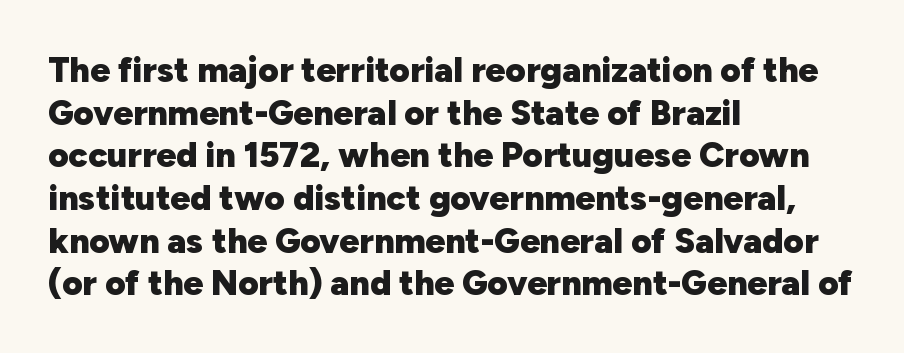
{"serif": "no", "italic": "no", "bold": "yes", "weight": "heavy", "width": "normal", "stroke_contrast": "low", "x_height": "medium", "monospaced": "no", "underline": "no", "align": "left", "line_spacing_ratio": 1.22, "letter_spacing": "normal", "letter_spacing_em": 0.0, "glyph_px": 35}
